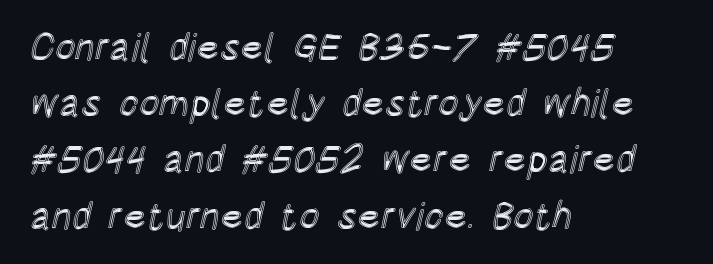
Q: Is the text italic (slanted)? A: Yes.
Q: Is the text underlined? A: No.
Q: How is the paragraph aligned? A: Left-aligned.
Q: Is the spacing between letters normal or unusually wide? A: Normal.
Q: Is the spacing between lines tight, normal or loose? A: Normal.
Q: Width (condensed, normal, or wide)? A: Condensed.
Q: x-height? A: Large.
Q: Monospaced? A: No.
